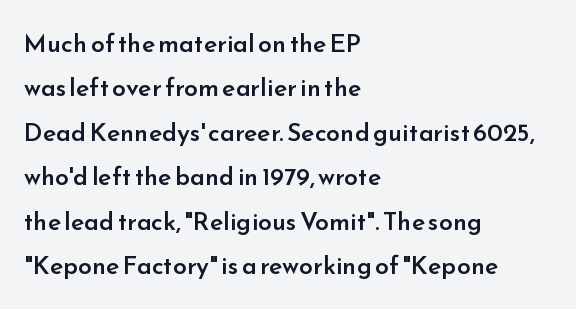
Q: Is the text bold? A: Semi-bold.
Q: Is the text italic (slanted)? A: No, it is upright.
Q: Is the text underlined? A: No.
Q: How is the paragraph aligned? A: Left-aligned.
Q: Is the spacing between letters normal or unusually wide? A: Normal.
